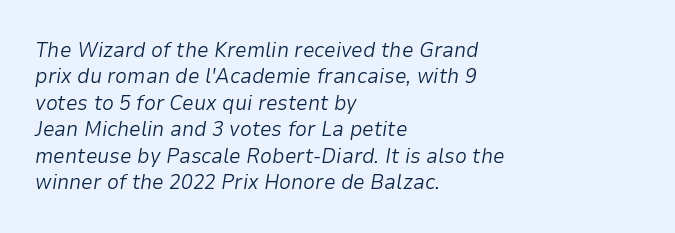
The passage shown stacks its lines at a standard gap. The foot of each line stays bare and open. Unbolded letterforms with no extra heft. Looking at the ascenders, they clearly lean. Which margin do the lines hug? The left one — the right edge is uneven.
